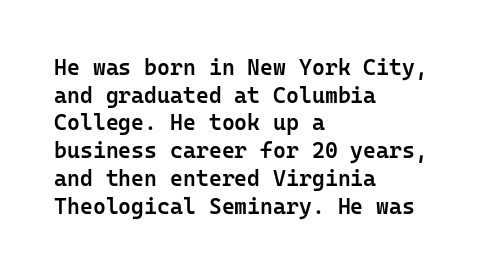
You can tell it's not italic because the verticals are truly vertical. Underlining? Definitely not there. Teacher's note: observe the even left margin — that is flush-left alignment. On the weight axis this lands at semibold, roughly 600.
